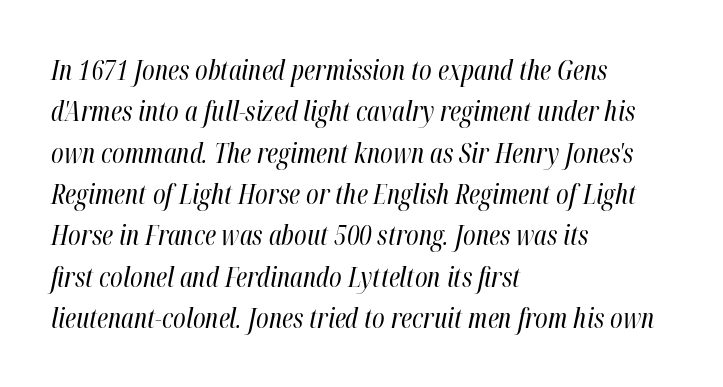
{"italic": "yes", "lean": "right", "slant_degrees": 12, "bold": "no", "underline": "no", "align": "left", "line_spacing": "normal", "line_spacing_ratio": 1.53, "letter_spacing": "normal", "letter_spacing_em": 0.0, "glyph_px": 27}
